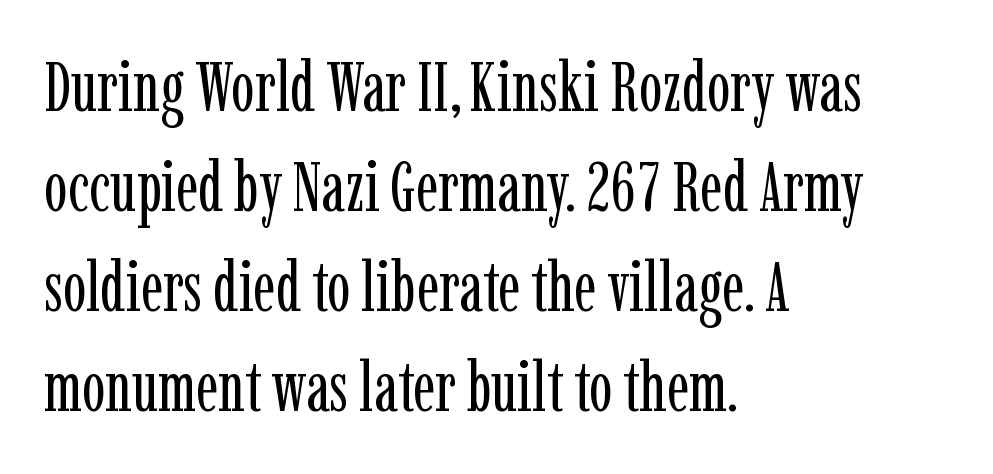
The letters stand upright; this is a roman face. Check where the strokes stop: tiny serifs finish them off. This sample is left-justified, so line endings fall wherever the words run out. The face used here is rendered with its standard letterfit.
